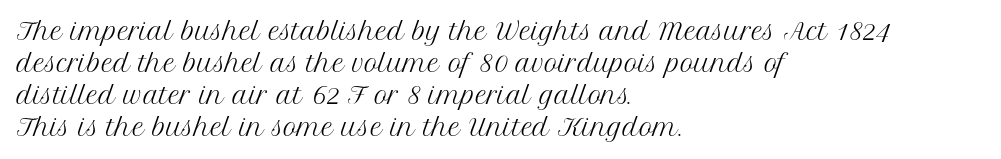
Q: Is the text bold? A: No.
Q: Is the text italic (slanted)? A: Yes.
Q: Is the text underlined? A: No.
Q: How is the paragraph aligned? A: Left-aligned.
Q: Is the spacing between letters normal or unusually wide? A: Normal.
Q: Is the spacing between lines tight, normal or loose? A: Normal.
